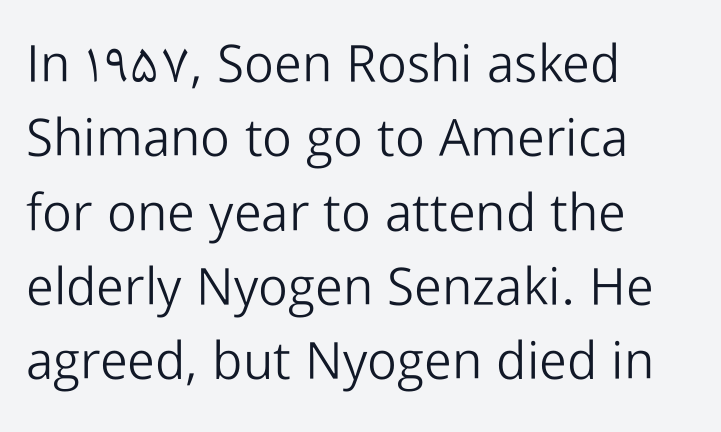
{"serif": "no", "italic": "no", "bold": "no", "weight": "light", "width": "normal", "stroke_contrast": "low", "x_height": "medium", "monospaced": "no", "underline": "no", "align": "left", "line_spacing": "normal", "line_spacing_ratio": 1.43, "letter_spacing": "normal", "letter_spacing_em": 0.0, "glyph_px": 52}
